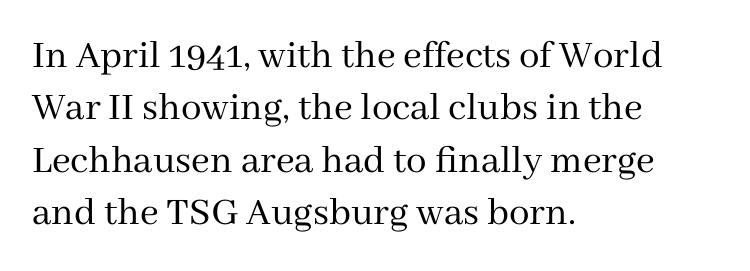
Q: Is the text bold? A: No.
Q: Is the text italic (slanted)? A: No, it is upright.
Q: Is the typeface a serif or a sans-serif typeface? A: Serif.
Q: Is the text underlined? A: No.
Q: How is the paragraph aligned? A: Left-aligned.
Q: Is the spacing between letters normal or unusually wide? A: Normal.
Q: Is the spacing between lines tight, normal or loose? A: Normal.
Q: Width (condensed, normal, or wide)? A: Normal.
Q: Stroke contrast? A: Medium.
Q: x-height? A: Medium.
Q: Monospaced? A: No.
